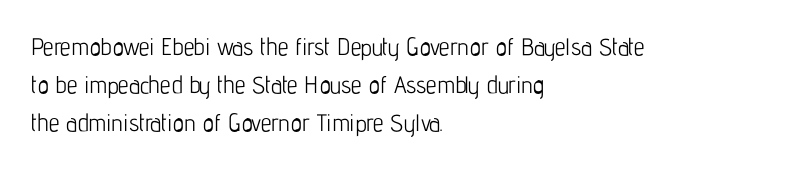
{"italic": "no", "bold": "no", "underline": "no", "align": "left", "line_spacing": "normal", "line_spacing_ratio": 1.59, "letter_spacing": "normal", "letter_spacing_em": 0.0, "glyph_px": 24}
